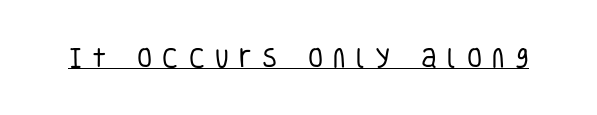
This is roman type, the default non-slanted kind. The typesetting does not lean heavy: it is not bold. The type is letterspaced generously, with wide tracking. What decoration does the sample have? An underline.
